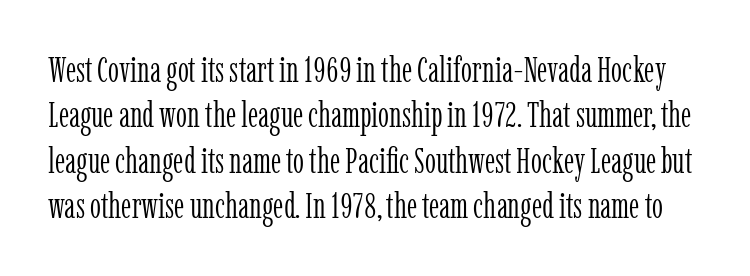
Q: Is the text bold? A: No.
Q: Is the text italic (slanted)? A: No, it is upright.
Q: Is the typeface a serif or a sans-serif typeface? A: Serif.
Q: Is the text underlined? A: No.
Q: Is the spacing between letters normal or unusually wide? A: Normal.
Q: Is the spacing between lines tight, normal or loose? A: Normal.
Q: Width (condensed, normal, or wide)? A: Condensed.
Q: Stroke contrast? A: Low.
Q: x-height? A: Medium.
Q: Monospaced? A: No.
